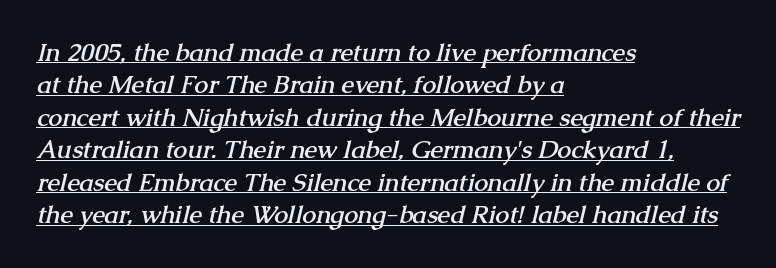
{"bold": "yes", "underline": "yes", "align": "left", "line_spacing": "normal", "line_spacing_ratio": 1.3, "letter_spacing": "normal", "letter_spacing_em": 0.0, "glyph_px": 25}
